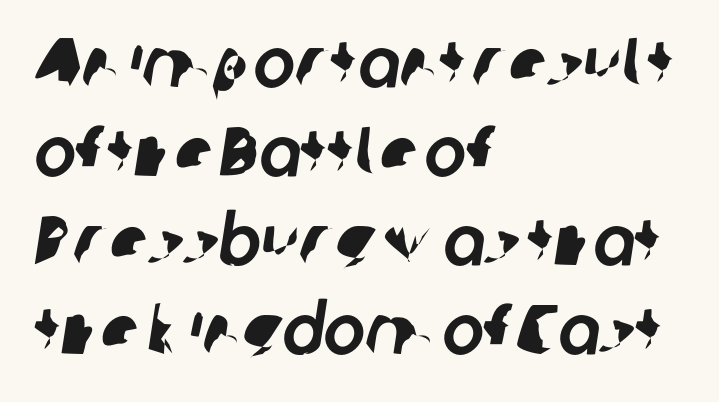
The image shows 70 px sans-serif type; set left-aligned, normal line spacing (1.27x), normal letter spacing, not underlined; low stroke contrast and a medium x-height.
